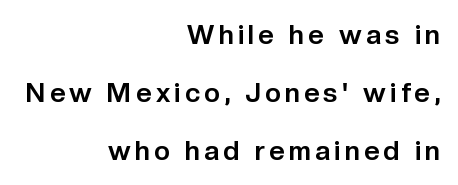
Q: Is the text bold? A: Yes.
Q: Is the text italic (slanted)? A: No, it is upright.
Q: Is the text underlined? A: No.
Q: How is the paragraph aligned? A: Right-aligned.
Q: Is the spacing between lines tight, normal or loose? A: Loose.
